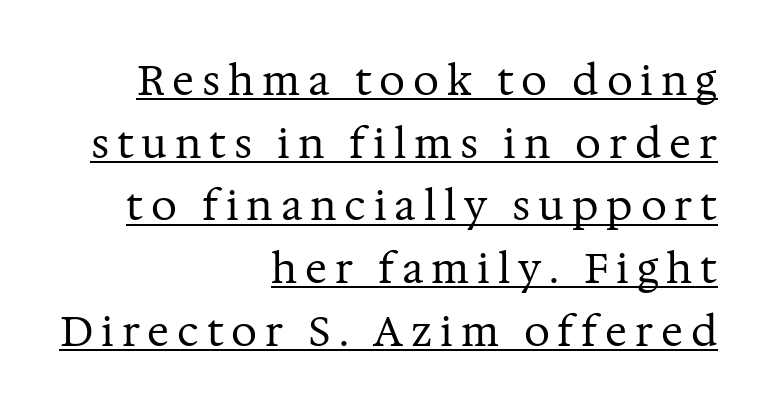
Visually the block forms a straight wall on the right and a jagged coastline on the left. Character widths vary here, with narrow letters taking less room than wide ones. Every stem runs plumb, perpendicular to the baseline. Serif or sans? Serif — the stroke terminals have little feet. Honestly, the row spacing looks completely unremarkable.
